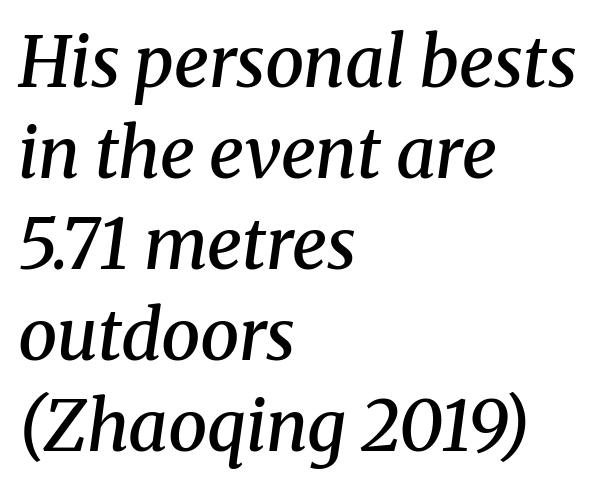
Q: Is the text bold? A: Semi-bold.
Q: Is the text italic (slanted)? A: Yes, it leans right by about 8 degrees.
Q: Is the typeface a serif or a sans-serif typeface? A: Serif.
Q: Is the text underlined? A: No.
Q: How is the paragraph aligned? A: Left-aligned.
Q: Is the spacing between letters normal or unusually wide? A: Normal.
Q: Is the spacing between lines tight, normal or loose? A: Normal.
Q: Width (condensed, normal, or wide)? A: Normal.
Q: Stroke contrast? A: Medium.
Q: x-height? A: Medium.
Q: Monospaced? A: No.
